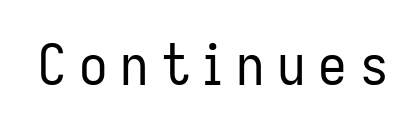
The image shows 57 px regular-weight, condensed sans-serif type, upright; set unusually wide letter spacing (+0.22 em), not underlined; low stroke contrast and a medium x-height.
